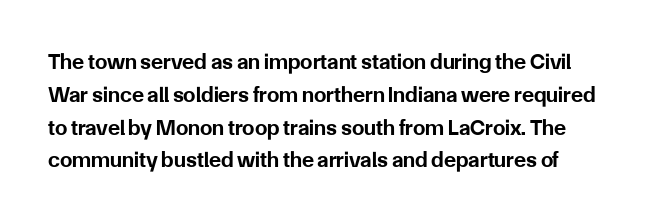
Q: Is the text bold? A: Yes.
Q: Is the text italic (slanted)? A: No, it is upright.
Q: Is the text underlined? A: No.
Q: Is the spacing between letters normal or unusually wide? A: Normal.
Q: Is the spacing between lines tight, normal or loose? A: Normal.
